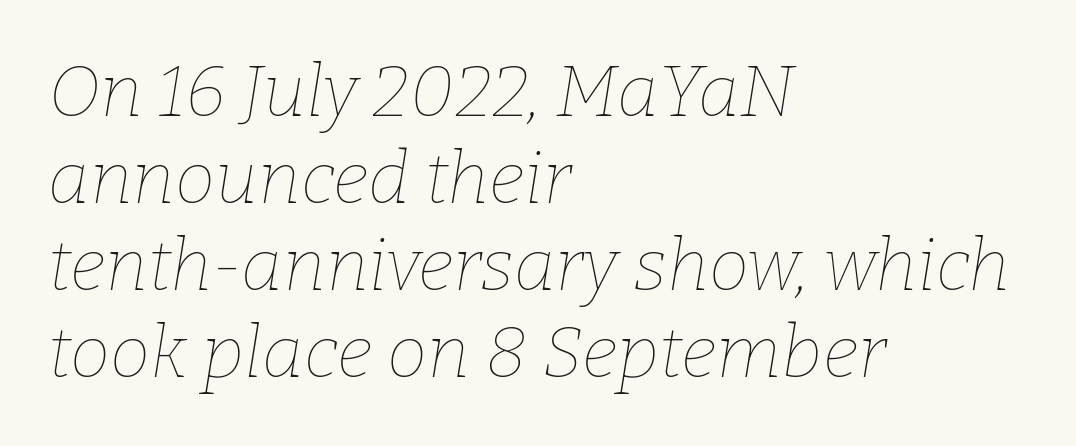
{"italic": "yes", "lean": "right", "slant_degrees": 9, "bold": "no", "weight": "thin", "width": "normal", "stroke_contrast": "low", "x_height": "medium", "monospaced": "no", "underline": "no", "align": "left", "line_spacing_ratio": 1.21, "letter_spacing": "normal", "letter_spacing_em": 0.0, "glyph_px": 72}
